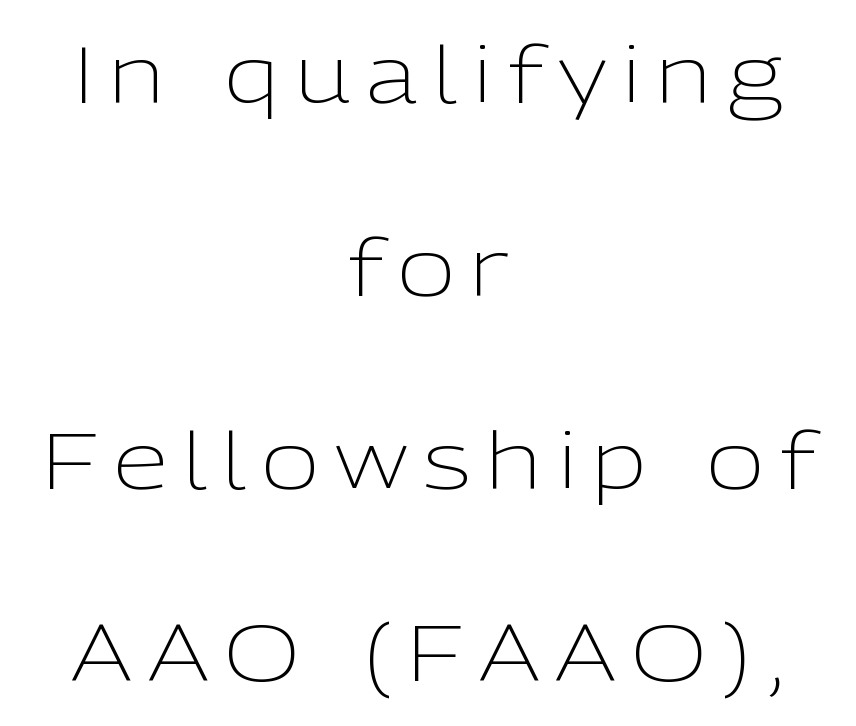
{"serif": "no", "italic": "no", "bold": "no", "weight": "light", "width": "normal", "stroke_contrast": "low", "x_height": "medium", "monospaced": "no", "underline": "no", "align": "center", "line_spacing": "loose", "line_spacing_ratio": 2.44, "letter_spacing": "wide", "letter_spacing_em": 0.2, "glyph_px": 79}
